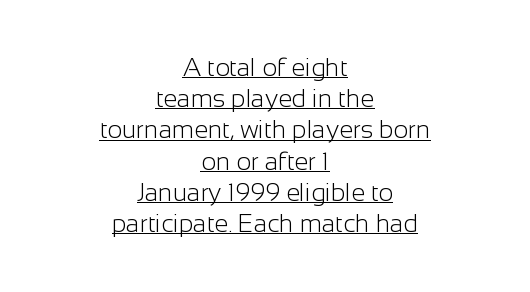
Q: Is the text bold? A: No.
Q: Is the text italic (slanted)? A: No, it is upright.
Q: Is the text underlined? A: Yes.
Q: How is the paragraph aligned? A: Centered.
Q: Is the spacing between letters normal or unusually wide? A: Normal.
Q: Is the spacing between lines tight, normal or loose? A: Normal.
